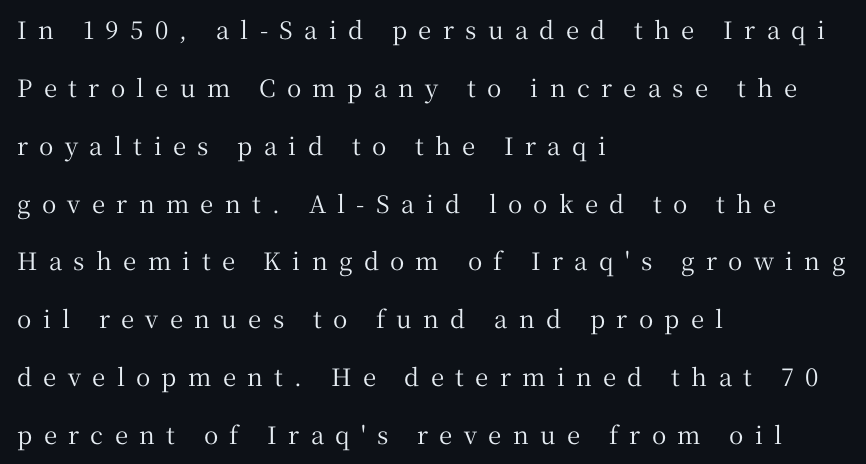
{"italic": "no", "underline": "no", "align": "left", "line_spacing": "loose", "line_spacing_ratio": 2.41, "letter_spacing": "wide", "letter_spacing_em": 0.47, "glyph_px": 24}
